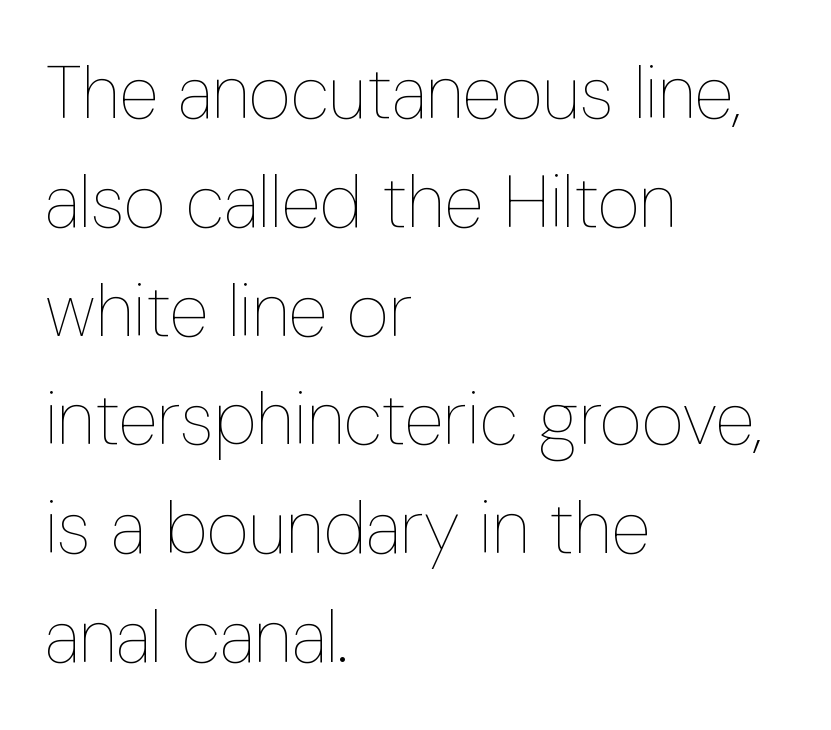
{"italic": "no", "bold": "no", "weight": "thin", "width": "condensed", "stroke_contrast": "low", "x_height": "medium", "monospaced": "no", "underline": "no", "align": "left", "line_spacing": "normal", "line_spacing_ratio": 1.49, "letter_spacing": "normal", "letter_spacing_em": 0.0, "glyph_px": 73}
